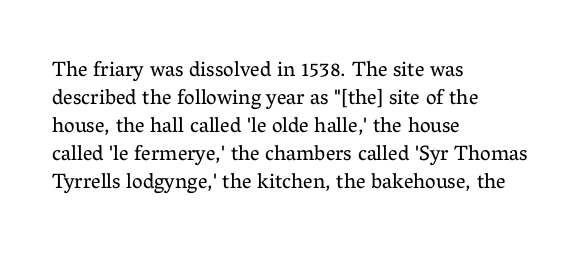
The paragraph has a hard left edge and a soft right edge. Rows of type keep a routine distance in the vertical direction. The letters sit at their default tracking, neither squeezed nor spread. Posture: vertical.
